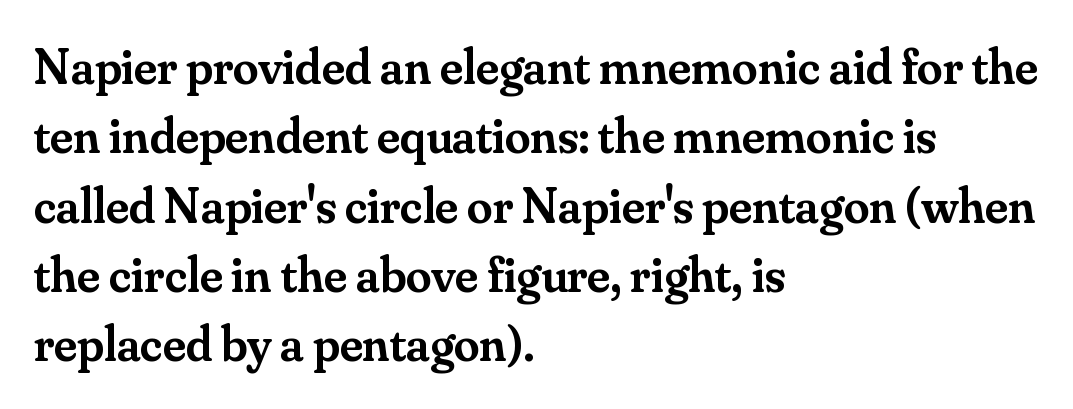
{"serif": "yes", "italic": "no", "bold": "semi", "weight": "semibold", "width": "normal", "stroke_contrast": "medium", "x_height": "small", "monospaced": "no", "underline": "no", "align": "left", "line_spacing": "normal", "line_spacing_ratio": 1.36, "letter_spacing": "normal", "letter_spacing_em": 0.0, "glyph_px": 51}
